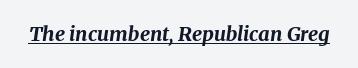
The image shows 20 px bold type, italic (leaning right); set normal letter spacing, underlined.
